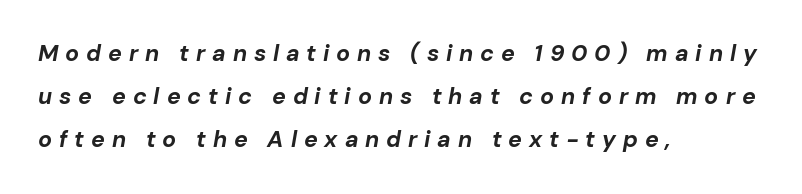
{"italic": "yes", "lean": "right", "slant_degrees": 10, "bold": "yes", "underline": "no", "align": "left", "line_spacing_ratio": 1.87, "letter_spacing": "wide", "letter_spacing_em": 0.3, "glyph_px": 23}
